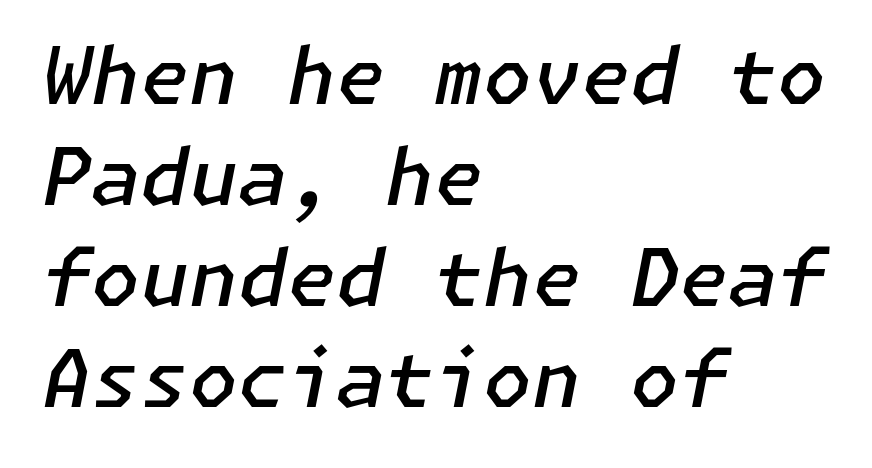
The image shows 79 px semibold type, italic (leaning right); set left-aligned, normal line spacing (1.28x), normal letter spacing, not underlined; low stroke contrast and a medium x-height.
